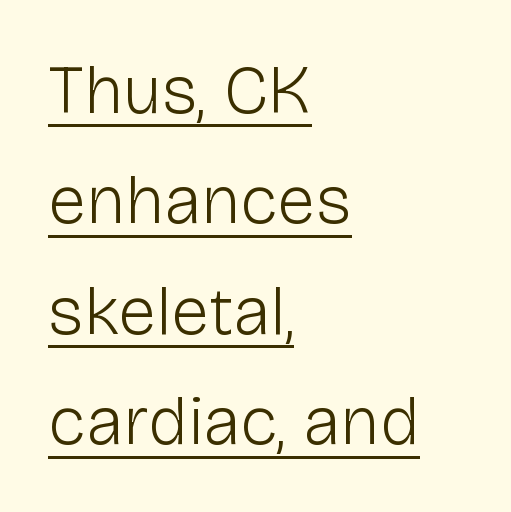
Q: Is the text bold? A: No.
Q: Is the text italic (slanted)? A: No, it is upright.
Q: Is the typeface a serif or a sans-serif typeface? A: Sans-serif.
Q: Is the text underlined? A: Yes.
Q: How is the paragraph aligned? A: Left-aligned.
Q: Is the spacing between letters normal or unusually wide? A: Normal.
Q: Is the spacing between lines tight, normal or loose? A: Normal.
Q: Width (condensed, normal, or wide)? A: Normal.
Q: Stroke contrast? A: Low.
Q: x-height? A: Medium.
Q: Monospaced? A: No.
